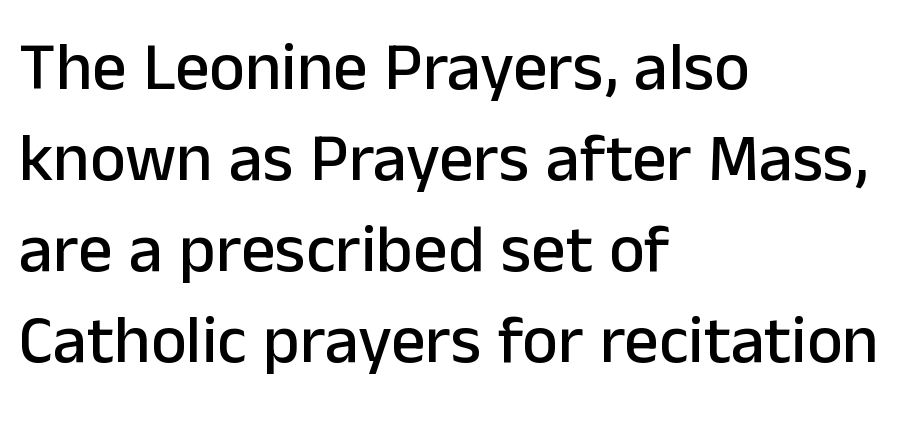
The image shows 68 px sans-serif type, upright; set left-aligned, normal line spacing (1.34x), normal letter spacing, not underlined; low stroke contrast and a medium x-height.
